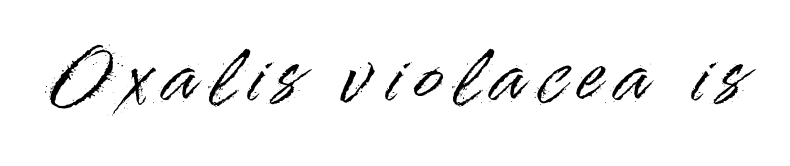
The image shows 69 px sans-serif type; set not underlined; high stroke contrast and a small x-height.
